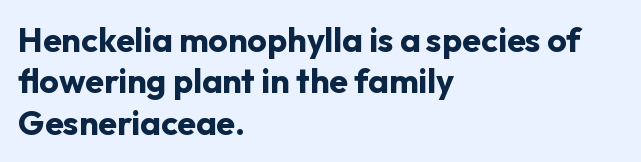
The lines are quadded left. It's the straight-up-and-down kind of type. Standard letterfit; no display-style spreading of the glyphs. On the weight axis this lands at bold, roughly 700. The letters advance in unequal steps, a hallmark of proportional type. Rule under the text: the space is simply empty.
